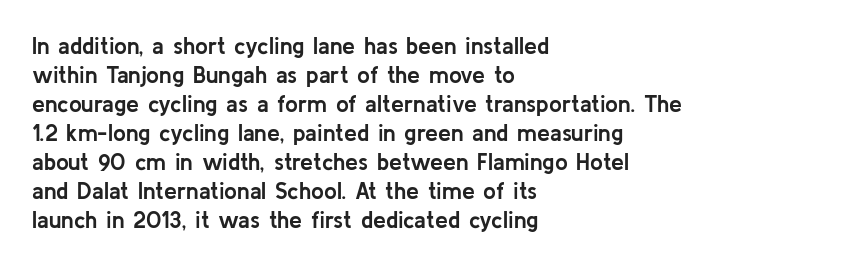
The typography opts for an upright posture over an oblique one. What weight is shown? A full bold with thick strokes. How would I describe the line gaps? Plain and ordinary. Each line starts at the same left margin while the right side varies.
